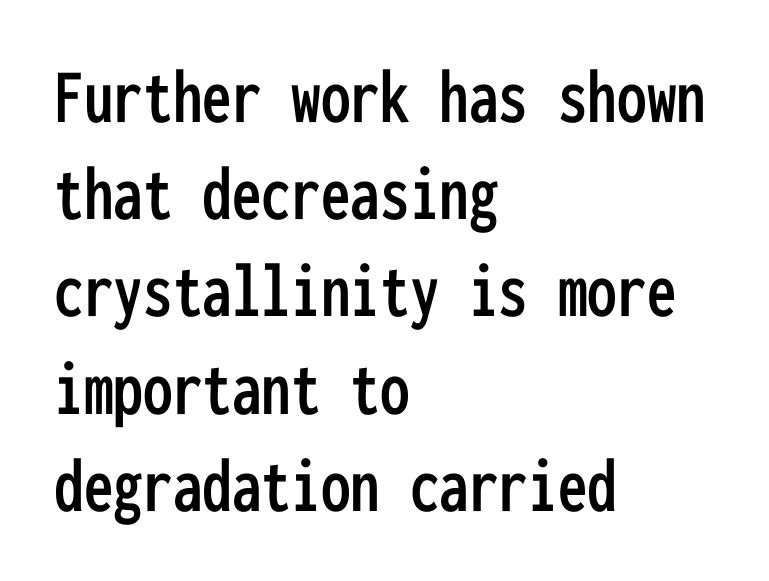
The image shows 79 px condensed sans-serif type, upright, monospaced; set left-aligned, line spacing 1.23x, normal letter spacing, not underlined; low stroke contrast and a medium x-height.
